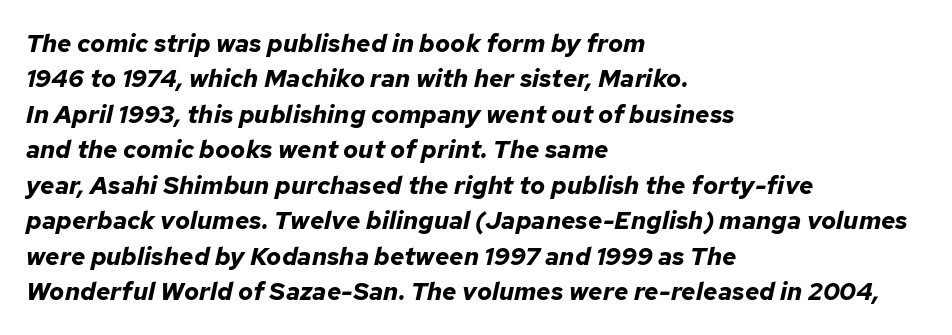
Q: Is the text bold? A: Yes.
Q: Is the text italic (slanted)? A: Yes, it leans right by about 12 degrees.
Q: Is the text underlined? A: No.
Q: How is the paragraph aligned? A: Left-aligned.
Q: Is the spacing between letters normal or unusually wide? A: Normal.
Q: Is the spacing between lines tight, normal or loose? A: Normal.
